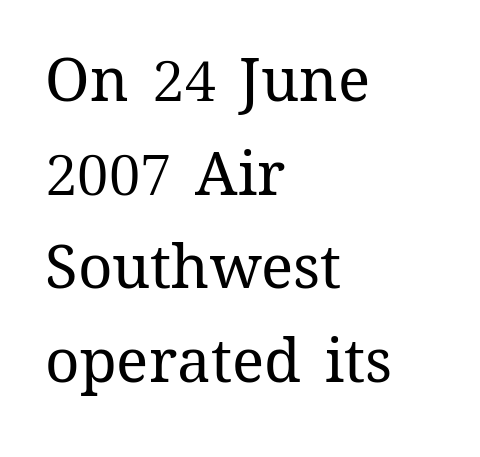
The image shows 60 px regular-weight type, upright; set left-aligned, normal line spacing (1.56x), normal letter spacing, not underlined; medium stroke contrast and a medium x-height.
